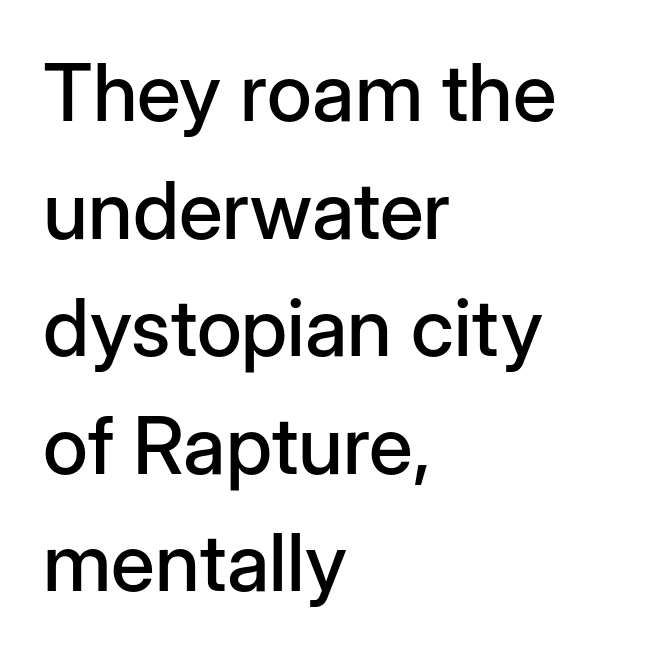
The image shows 80 px sans-serif type, upright; set left-aligned, normal line spacing (1.47x), normal letter spacing, not underlined; low stroke contrast and a medium x-height.
